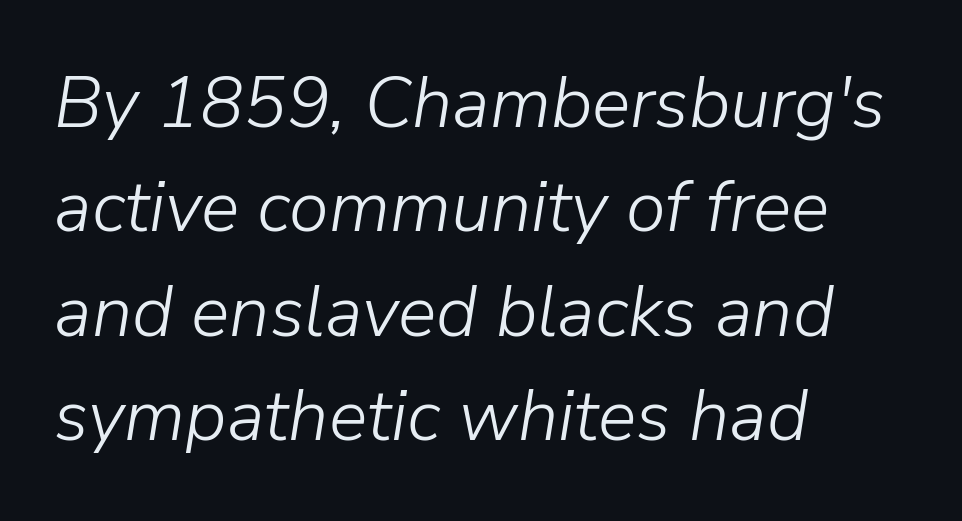
Each word holds together tightly as a unit, with standard inter-letter gaps. Is this a fixed-width face? No — the glyphs have proportional, varying widths. This is not heavy type; no bold has been used. All the whitespace from short lines collects on the right. Students, observe: this is what conventionally led text looks like.
